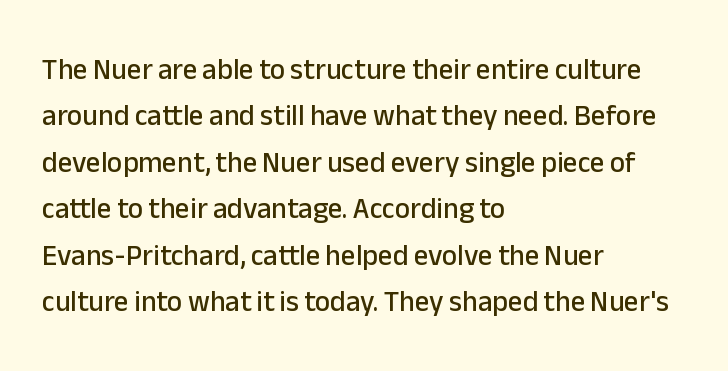
Q: Is the text italic (slanted)? A: No, it is upright.
Q: Is the typeface a serif or a sans-serif typeface? A: Sans-serif.
Q: Is the text underlined? A: No.
Q: How is the paragraph aligned? A: Left-aligned.
Q: Is the spacing between letters normal or unusually wide? A: Normal.
Q: Is the spacing between lines tight, normal or loose? A: Normal.
Q: Width (condensed, normal, or wide)? A: Normal.
Q: Stroke contrast? A: Low.
Q: x-height? A: Medium.
Q: Monospaced? A: No.
